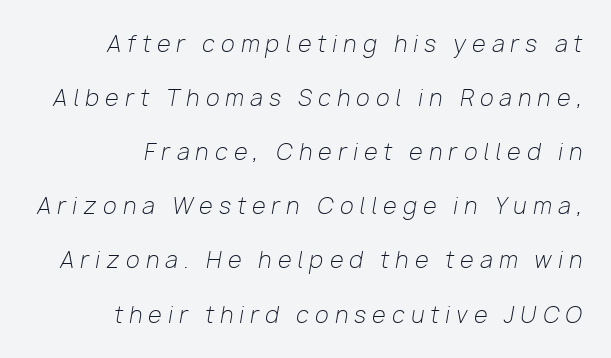
The rag falls on the left side of this text block. The space directly below the letters is spotless. Summary of vertical rhythm: relaxed, with wide interline spacing. Stems here are at most as thick as an everyday book face. Is the type slanted? Yes — the strokes lean at a clear angle.
